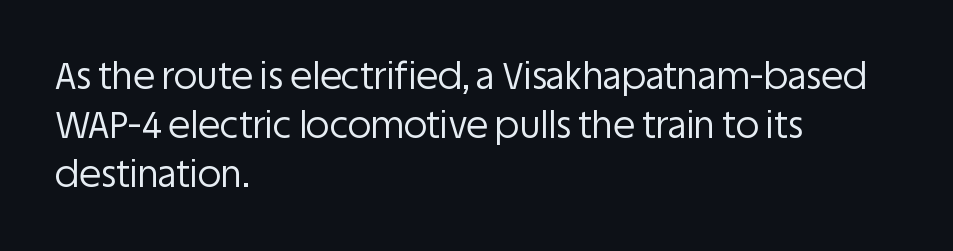
Q: Is the text bold? A: No.
Q: Is the text italic (slanted)? A: No, it is upright.
Q: Is the typeface a serif or a sans-serif typeface? A: Sans-serif.
Q: Is the text underlined? A: No.
Q: How is the paragraph aligned? A: Left-aligned.
Q: Is the spacing between letters normal or unusually wide? A: Normal.
Q: Is the spacing between lines tight, normal or loose? A: Normal.
Q: Width (condensed, normal, or wide)? A: Normal.
Q: Stroke contrast? A: Low.
Q: x-height? A: Large.
Q: Monospaced? A: No.
